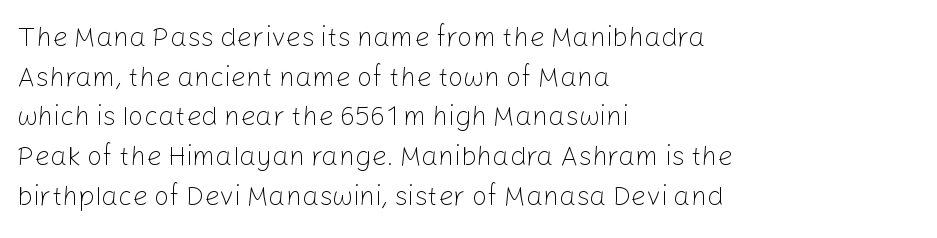
Notice how descenders clear the ascenders below comfortably — that's standard leading. Inter-character spacing is left at the font's built-in metrics. Bare-footed words on every line. The strokes are not fattened; the text isn't bold. A student would call this left alignment; a typographer would say flush left, rag right.
